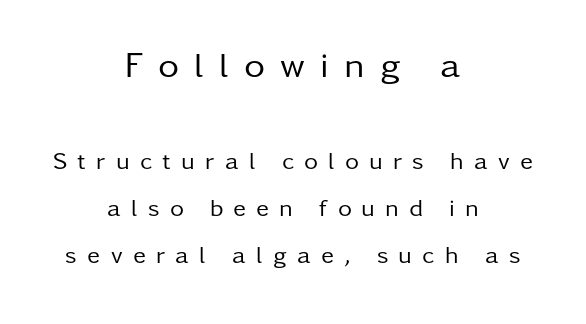
The image shows 36 px regular-weight sans-serif type, upright; set centered, loose line spacing (1.97x), unusually wide letter spacing (+0.43 em), not underlined; the first (top) block is 1.5x larger; low stroke contrast and a medium x-height.
